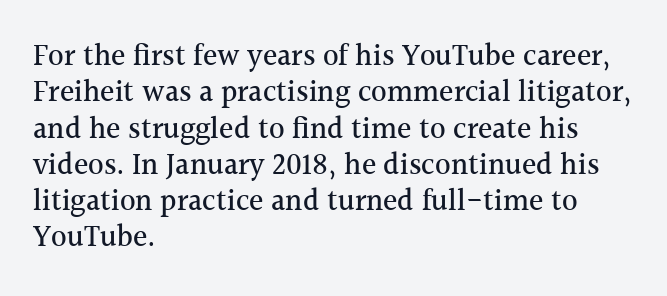
{"serif": "yes", "italic": "no", "width": "normal", "x_height": "medium", "monospaced": "no", "underline": "no", "align": "left", "line_spacing_ratio": 1.21, "letter_spacing": "normal", "letter_spacing_em": 0.0, "glyph_px": 30}
